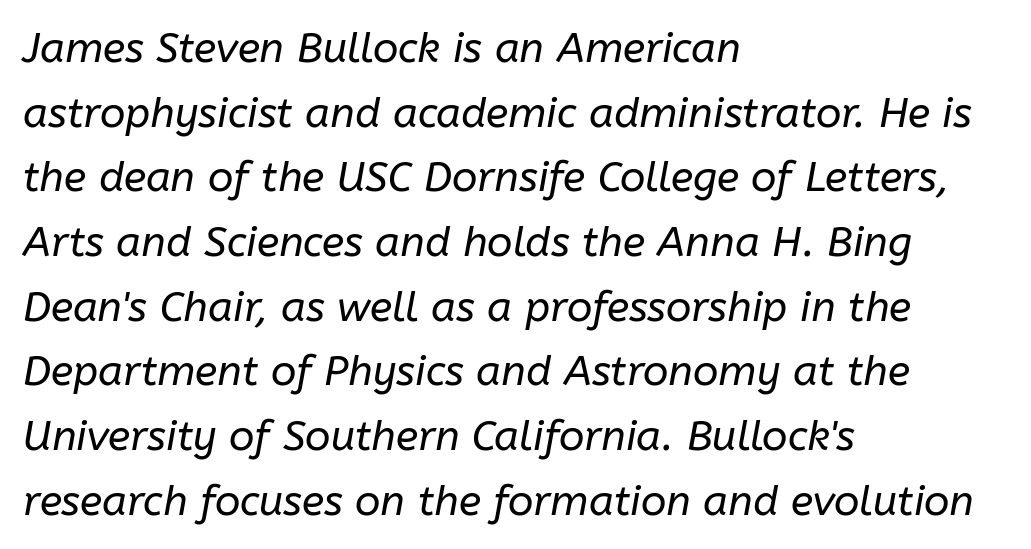
{"italic": "yes", "lean": "right", "slant_degrees": 10, "bold": "no", "weight": "regular", "width": "normal", "stroke_contrast": "low", "x_height": "medium", "monospaced": "no", "underline": "no", "align": "left", "line_spacing": "normal", "line_spacing_ratio": 1.54, "letter_spacing": "normal", "letter_spacing_em": 0.0, "glyph_px": 42}
